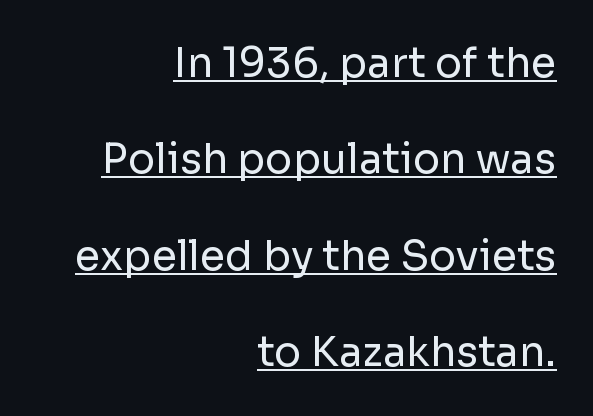
{"serif": "no", "italic": "no", "bold": "no", "weight": "regular", "width": "normal", "stroke_contrast": "low", "x_height": "medium", "monospaced": "no", "underline": "yes", "align": "right", "line_spacing": "loose", "line_spacing_ratio": 2.35, "letter_spacing": "normal", "letter_spacing_em": 0.0, "glyph_px": 41}
